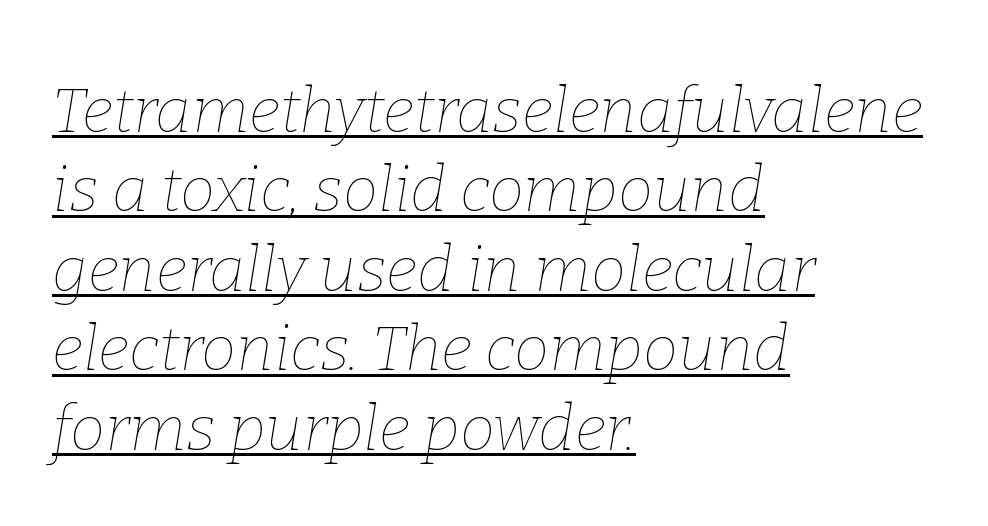
Q: Is the text bold? A: No.
Q: Is the text italic (slanted)? A: Yes, it leans right by about 9 degrees.
Q: Is the text underlined? A: Yes.
Q: How is the paragraph aligned? A: Left-aligned.
Q: Is the spacing between letters normal or unusually wide? A: Normal.
Q: Is the spacing between lines tight, normal or loose? A: Normal.
Q: Width (condensed, normal, or wide)? A: Normal.
Q: Stroke contrast? A: Low.
Q: x-height? A: Medium.
Q: Monospaced? A: No.
